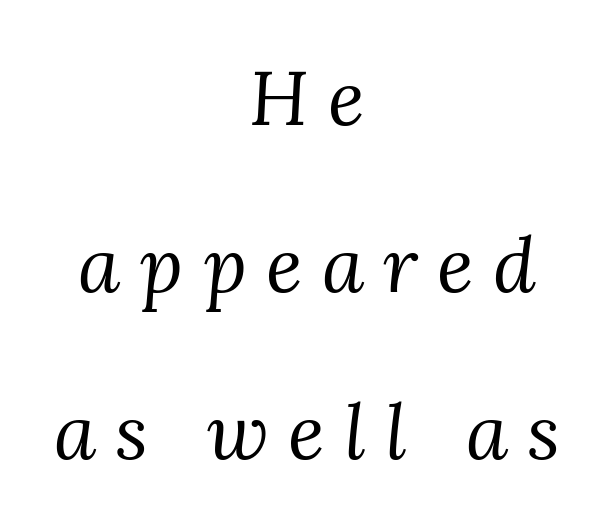
{"serif": "yes", "italic": "yes", "lean": "right", "slant_degrees": 3, "bold": "no", "weight": "regular", "width": "normal", "stroke_contrast": "medium", "x_height": "medium", "monospaced": "no", "underline": "no", "align": "center", "line_spacing": "loose", "line_spacing_ratio": 2.17, "letter_spacing": "wide", "letter_spacing_em": 0.25, "glyph_px": 77}
